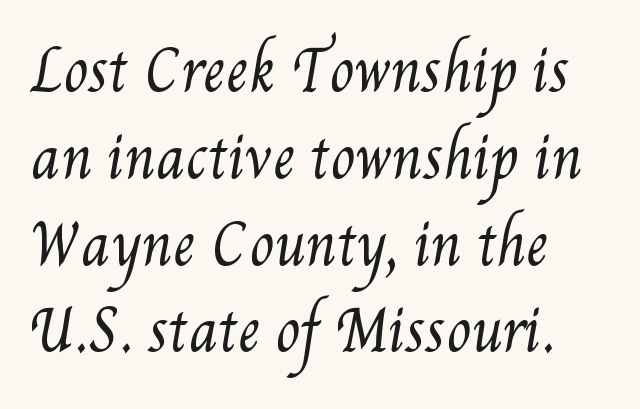
The image shows 56 px regular-weight, condensed type; set left-aligned, normal line spacing (1.55x), normal letter spacing, not underlined; medium stroke contrast and a small x-height.
